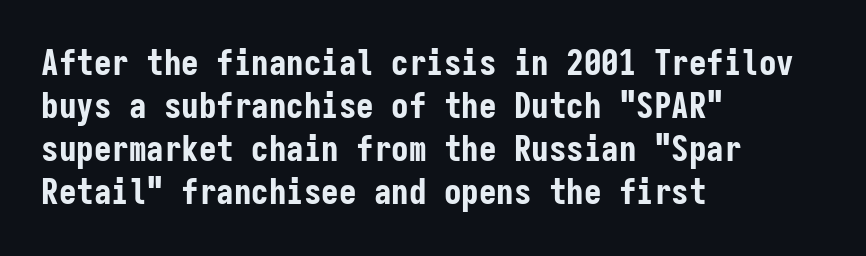
{"serif": "no", "italic": "no", "bold": "yes", "weight": "bold", "width": "condensed", "stroke_contrast": "low", "x_height": "medium", "monospaced": "yes", "underline": "no", "align": "left", "line_spacing_ratio": 1.23, "letter_spacing": "normal", "letter_spacing_em": 0.0, "glyph_px": 35}
